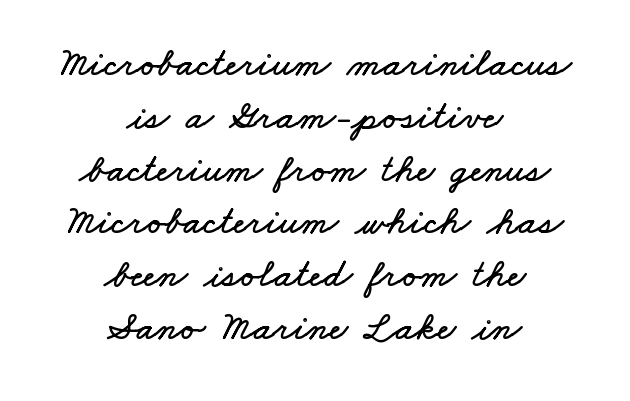
The image shows 40 px wide type; set centered, normal line spacing (1.32x), normal letter spacing, not underlined; low stroke contrast and a small x-height.
